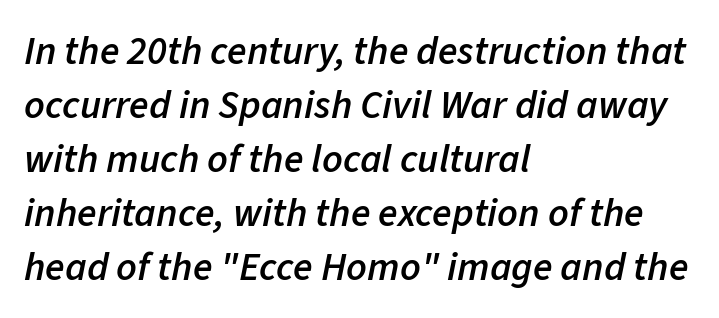
Q: Is the text bold? A: Semi-bold.
Q: Is the text italic (slanted)? A: Yes, it leans right by about 11 degrees.
Q: Is the text underlined? A: No.
Q: How is the paragraph aligned? A: Left-aligned.
Q: Is the spacing between letters normal or unusually wide? A: Normal.
Q: Is the spacing between lines tight, normal or loose? A: Normal.
Q: Width (condensed, normal, or wide)? A: Normal.
Q: Stroke contrast? A: Low.
Q: x-height? A: Medium.
Q: Monospaced? A: No.
